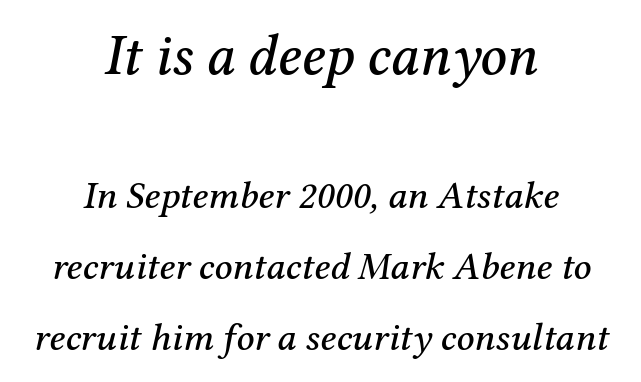
{"serif": "yes", "italic": "yes", "lean": "right", "slant_degrees": 12, "width": "normal", "stroke_contrast": "medium", "x_height": "medium", "monospaced": "no", "underline": "no", "align": "center", "line_spacing_ratio": 1.81, "letter_spacing": "normal", "letter_spacing_em": 0.0, "larger_block": "first", "size_ratio": 1.49, "glyph_px": 58}
